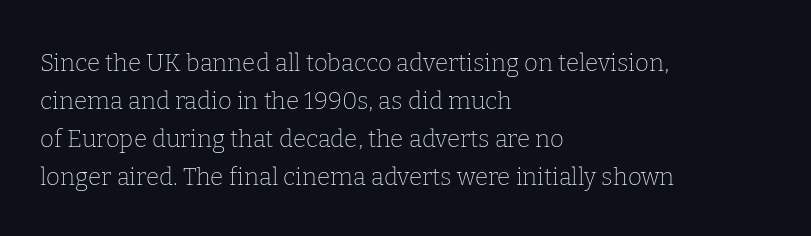
{"italic": "no", "bold": "no", "underline": "no", "align": "left", "line_spacing": "normal", "line_spacing_ratio": 1.59, "letter_spacing": "normal", "letter_spacing_em": 0.0, "glyph_px": 24}
